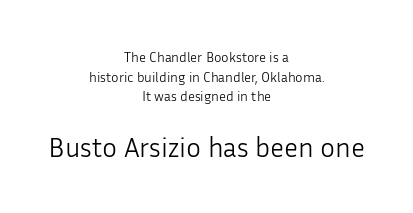
The line texture is even and compact thanks to regular tracking. Compared with a flush-left layout, this one balances lines on the center instead. This is the regular roman posture of the typeface. Are there feet on the stems? There aren't — it's a sans.
